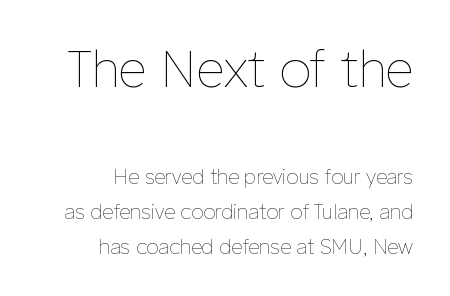
{"italic": "no", "bold": "no", "weight": "thin", "width": "normal", "stroke_contrast": "low", "x_height": "medium", "monospaced": "no", "underline": "no", "align": "right", "line_spacing_ratio": 1.74, "letter_spacing": "normal", "letter_spacing_em": 0.0, "larger_block": "first", "size_ratio": 2.5, "glyph_px": 50}
